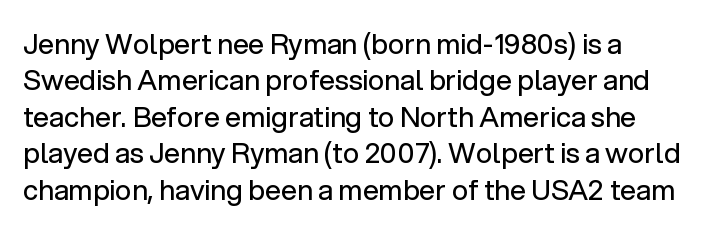
{"serif": "no", "italic": "no", "bold": "no", "weight": "regular", "width": "normal", "stroke_contrast": "low", "x_height": "medium", "monospaced": "no", "underline": "no", "align": "left", "line_spacing": "normal", "line_spacing_ratio": 1.3, "letter_spacing": "normal", "letter_spacing_em": 0.0, "glyph_px": 28}
